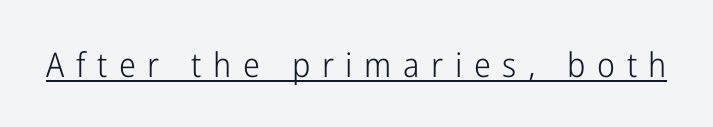
Q: Is the text bold? A: No.
Q: Is the text italic (slanted)? A: No, it is upright.
Q: Is the typeface a serif or a sans-serif typeface? A: Sans-serif.
Q: Is the text underlined? A: Yes.
Q: Is the spacing between letters normal or unusually wide? A: Unusually wide.
Q: Width (condensed, normal, or wide)? A: Condensed.
Q: Stroke contrast? A: Low.
Q: x-height? A: Medium.
Q: Monospaced? A: No.
